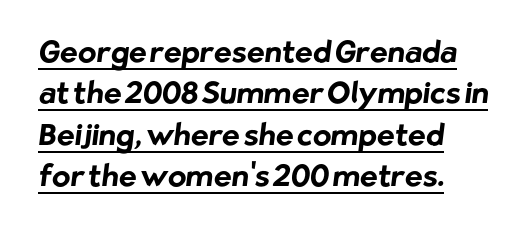
Q: Is the text bold? A: Yes.
Q: Is the typeface a serif or a sans-serif typeface? A: Sans-serif.
Q: Is the text underlined? A: Yes.
Q: Is the spacing between letters normal or unusually wide? A: Normal.
Q: Is the spacing between lines tight, normal or loose? A: Normal.
Q: Width (condensed, normal, or wide)? A: Normal.
Q: Stroke contrast? A: Low.
Q: x-height? A: Medium.
Q: Monospaced? A: No.
